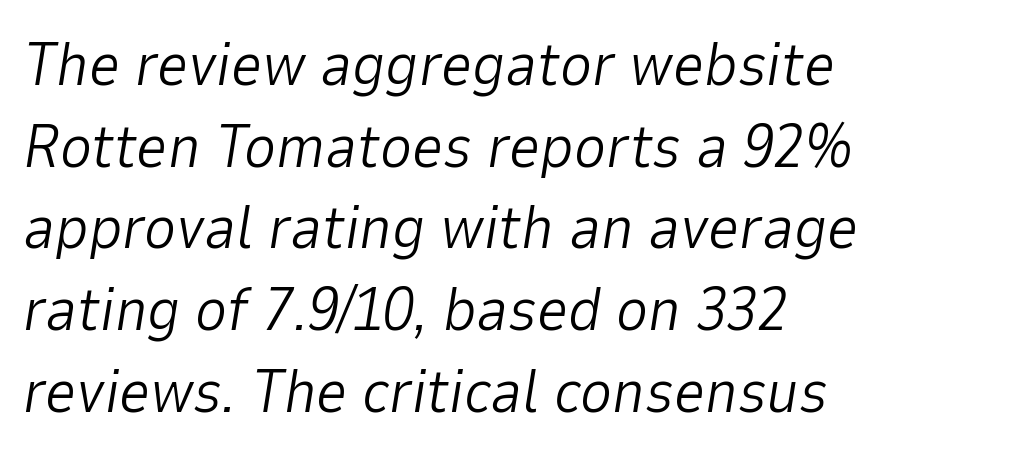
{"italic": "yes", "lean": "right", "slant_degrees": 9, "bold": "no", "weight": "light", "width": "normal", "stroke_contrast": "low", "x_height": "medium", "monospaced": "no", "underline": "no", "align": "left", "line_spacing": "normal", "line_spacing_ratio": 1.34, "letter_spacing": "normal", "letter_spacing_em": 0.0, "glyph_px": 61}
